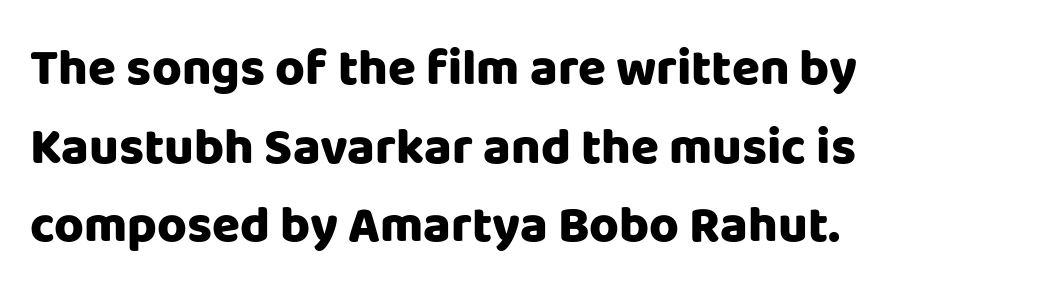
Honestly, the row spacing looks completely unremarkable. The passage shown is typed in a proportional face where columns would drift. Vertical strokes here are truly vertical. Nothing unusual about the tracking: characters are spaced as the font intends. Typographically, this falls in the sans-serif category.
